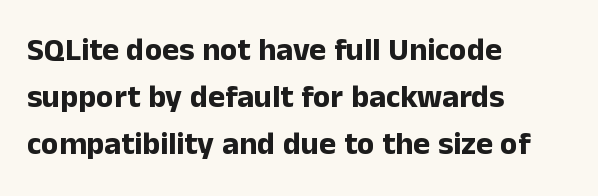
Q: Is the text bold? A: Yes.
Q: Is the text italic (slanted)? A: No, it is upright.
Q: Is the typeface a serif or a sans-serif typeface? A: Sans-serif.
Q: Is the text underlined? A: No.
Q: How is the paragraph aligned? A: Left-aligned.
Q: Is the spacing between letters normal or unusually wide? A: Normal.
Q: Is the spacing between lines tight, normal or loose? A: Normal.
Q: Width (condensed, normal, or wide)? A: Normal.
Q: Stroke contrast? A: Low.
Q: x-height? A: Medium.
Q: Monospaced? A: No.
